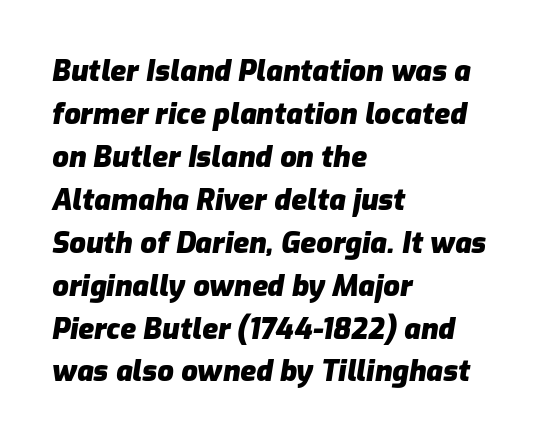
Q: Is the text bold? A: Yes.
Q: Is the text italic (slanted)? A: Yes, it leans right by about 9 degrees.
Q: Is the text underlined? A: No.
Q: How is the paragraph aligned? A: Left-aligned.
Q: Is the spacing between letters normal or unusually wide? A: Normal.
Q: Is the spacing between lines tight, normal or loose? A: Normal.
Q: Width (condensed, normal, or wide)? A: Normal.
Q: Stroke contrast? A: Low.
Q: x-height? A: Medium.
Q: Monospaced? A: No.
